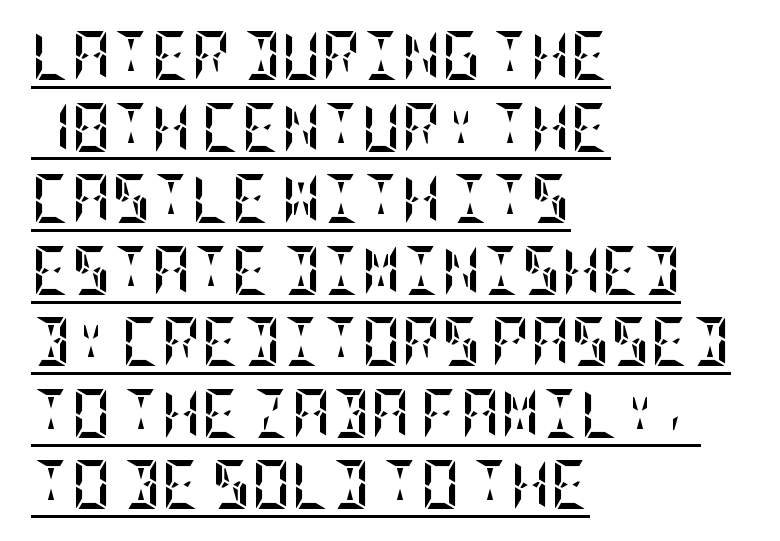
Q: Is the text bold? A: Yes.
Q: Is the text italic (slanted)? A: No, it is upright.
Q: Is the text underlined? A: Yes.
Q: How is the paragraph aligned? A: Left-aligned.
Q: Is the spacing between letters normal or unusually wide? A: Normal.
Q: Is the spacing between lines tight, normal or loose? A: Normal.
Q: Width (condensed, normal, or wide)? A: Condensed.
Q: Stroke contrast? A: Low.
Q: x-height? A: Large.
